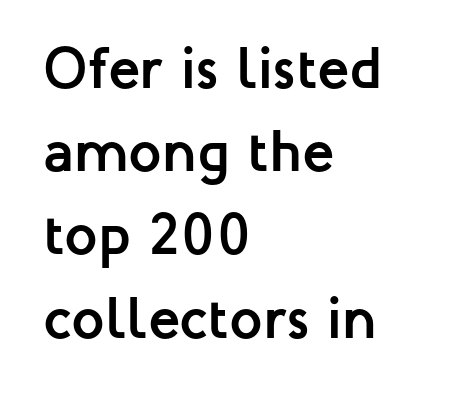
{"serif": "no", "italic": "no", "bold": "yes", "weight": "semibold", "width": "normal", "stroke_contrast": "low", "x_height": "medium", "monospaced": "no", "underline": "no", "align": "left", "line_spacing": "normal", "line_spacing_ratio": 1.41, "letter_spacing": "normal", "letter_spacing_em": 0.0, "glyph_px": 59}
